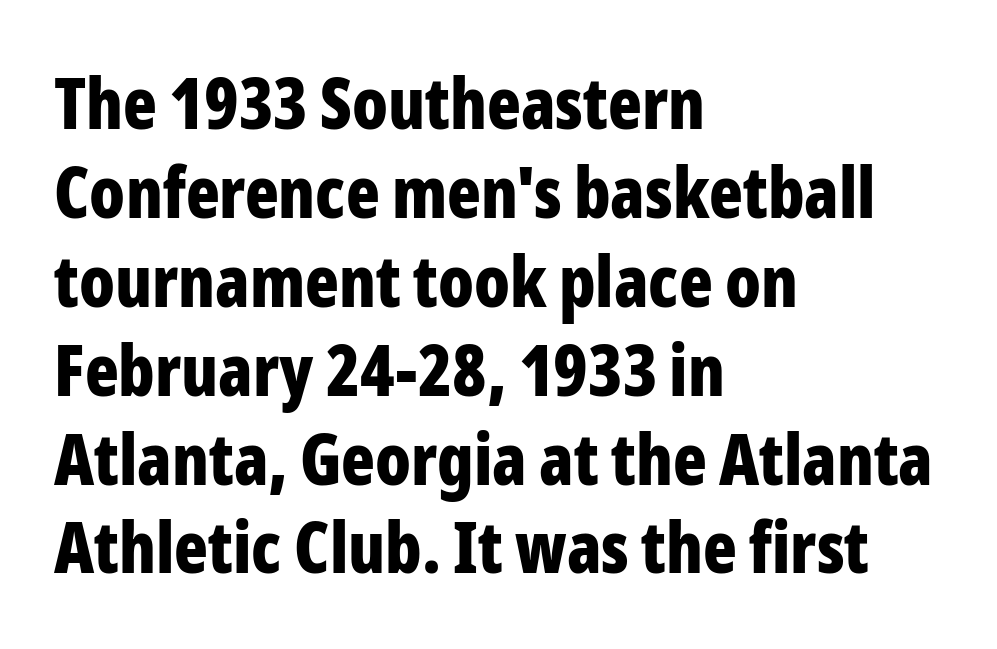
Q: Is the text bold? A: Yes.
Q: Is the text italic (slanted)? A: No, it is upright.
Q: Is the typeface a serif or a sans-serif typeface? A: Sans-serif.
Q: Is the text underlined? A: No.
Q: How is the paragraph aligned? A: Left-aligned.
Q: Is the spacing between letters normal or unusually wide? A: Normal.
Q: Is the spacing between lines tight, normal or loose? A: Normal.
Q: Width (condensed, normal, or wide)? A: Condensed.
Q: Stroke contrast? A: Low.
Q: x-height? A: Medium.
Q: Monospaced? A: No.
